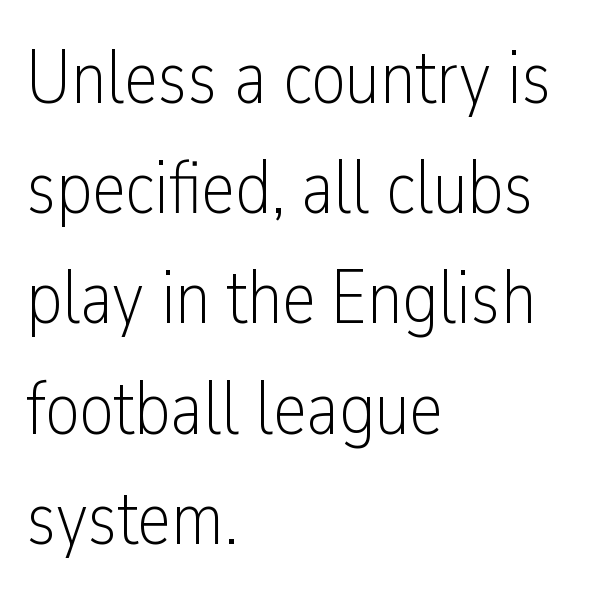
Q: Is the text bold? A: No.
Q: Is the text italic (slanted)? A: No, it is upright.
Q: Is the typeface a serif or a sans-serif typeface? A: Sans-serif.
Q: Is the text underlined? A: No.
Q: How is the paragraph aligned? A: Left-aligned.
Q: Is the spacing between letters normal or unusually wide? A: Normal.
Q: Is the spacing between lines tight, normal or loose? A: Normal.
Q: Width (condensed, normal, or wide)? A: Condensed.
Q: Stroke contrast? A: Low.
Q: x-height? A: Medium.
Q: Monospaced? A: No.
